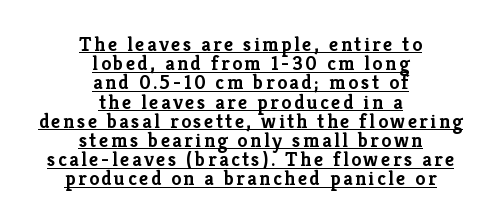
The image shows 20 px bold type, upright; set centered, tight line spacing (0.96x), underlined.
